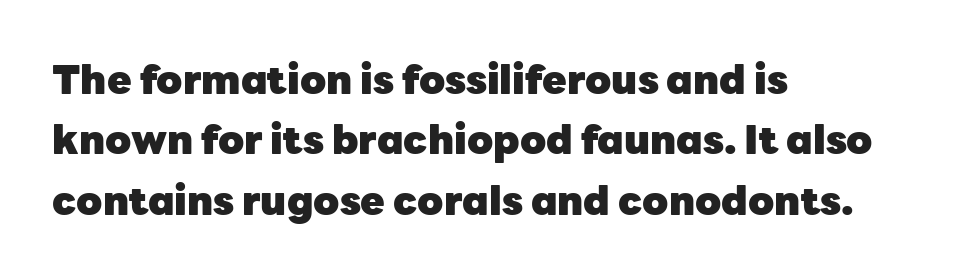
The image shows 40 px heavy sans-serif type, upright; set left-aligned, normal line spacing (1.51x), normal letter spacing, not underlined; low stroke contrast and a medium x-height.
